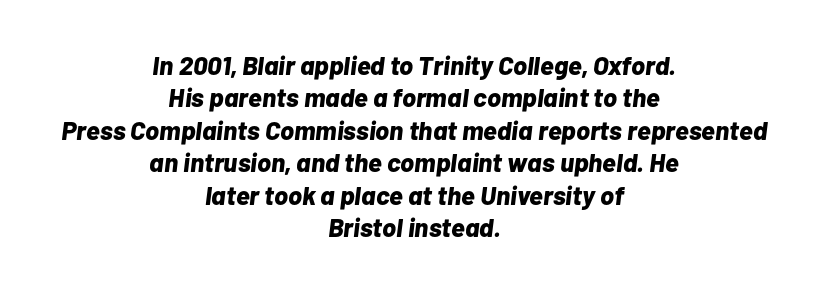
Q: Is the text bold? A: Yes.
Q: Is the text italic (slanted)? A: Yes, it leans right by about 7 degrees.
Q: Is the text underlined? A: No.
Q: How is the paragraph aligned? A: Centered.
Q: Is the spacing between letters normal or unusually wide? A: Normal.
Q: Is the spacing between lines tight, normal or loose? A: Normal.
